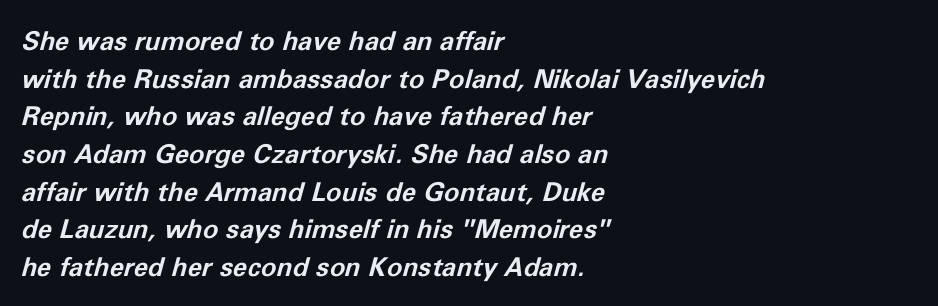
A student would call this left alignment; a typographer would say flush left, rag right. Bold? Absolutely — the strokes are thick and heavy. It's the slanting kind of type. The type is set solid horizontally, with unmodified tracking.
